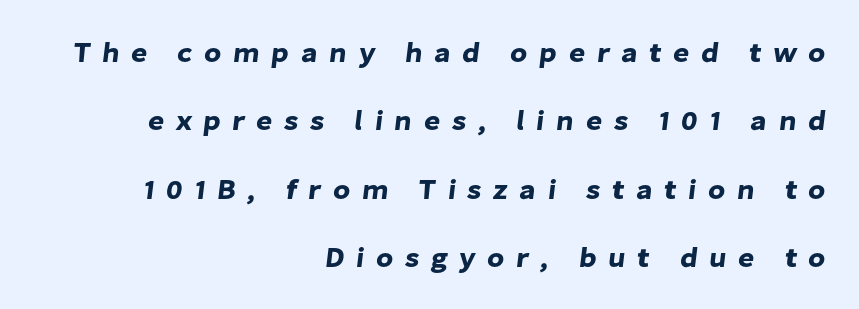
Here the designer chose a conventional face with non-uniform glyph widths. If you measured baseline to baseline, you'd find a long distance. Between one letter and the next there's a generous, obvious gap. Casual observation: everything's shoved over to the right.
